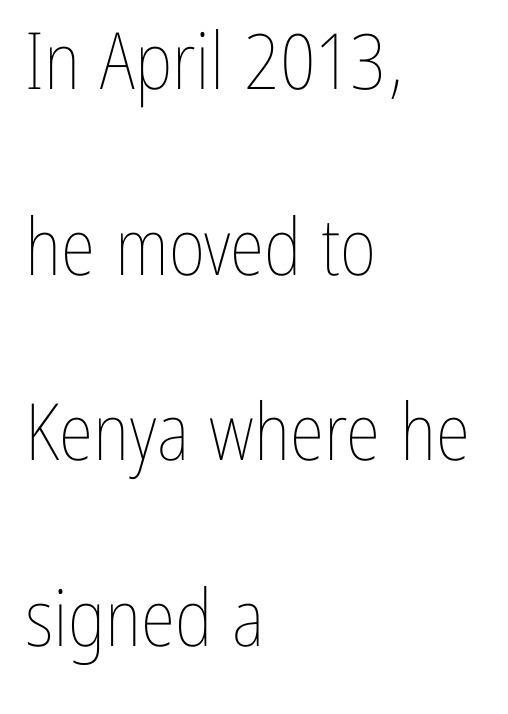
This rendering features lettering with no underline. A great deal of white space separates one row of letters from the next. Think of a printed novel: that variable character pitch is what you see here. Tracking value appears to be zero — textbook default spacing. Style check: upright. The paragraph shown leans on its left margin.
